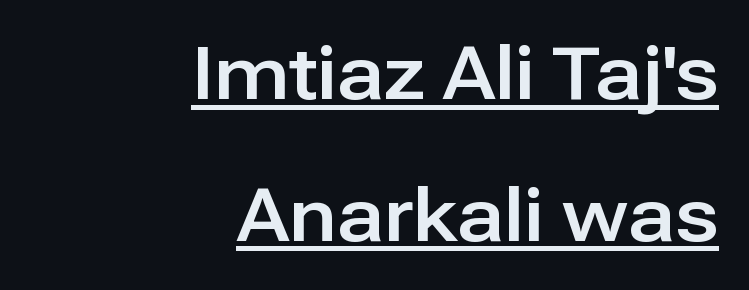
Airy leading. The typesetter has applied underlining to the passage shown. The line texture is even and compact thanks to regular tracking. Alignment: flush right. I'd call this a sans setting — the letters go barefoot. The passage shown is typed in a proportional face where columns would drift.
